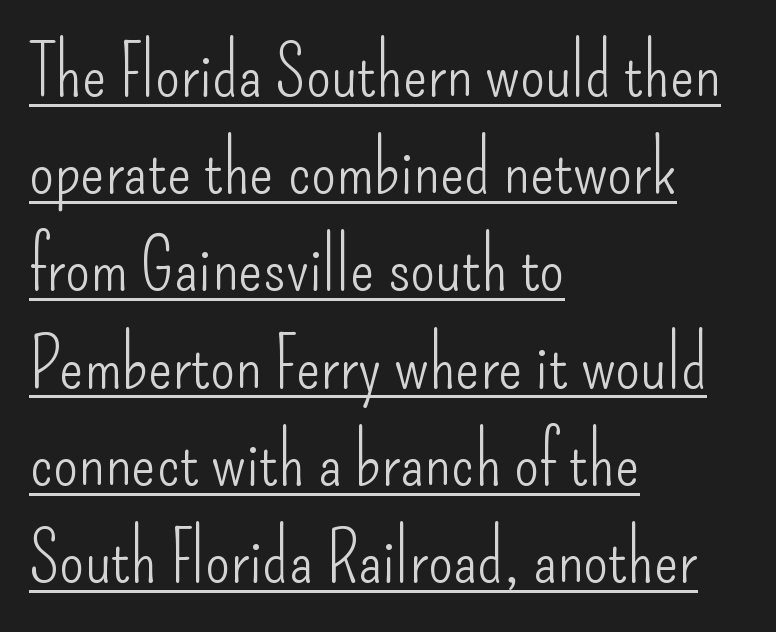
Students, observe: this is what conventionally led text looks like. Caption: multi-line text, flush left, ragged right. Ascenders rise straight up at ninety degrees. Character widths vary here, with narrow letters taking less room than wide ones. The face looks like a standard text weight, possibly lighter.
